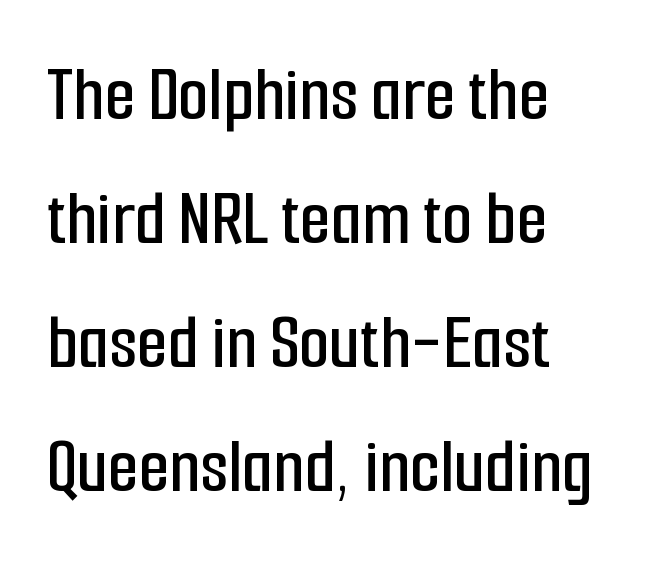
{"serif": "no", "italic": "no", "width": "condensed", "stroke_contrast": "low", "x_height": "medium", "monospaced": "no", "underline": "no", "align": "left", "line_spacing": "normal", "line_spacing_ratio": 1.57, "letter_spacing": "normal", "letter_spacing_em": 0.0, "glyph_px": 79}
